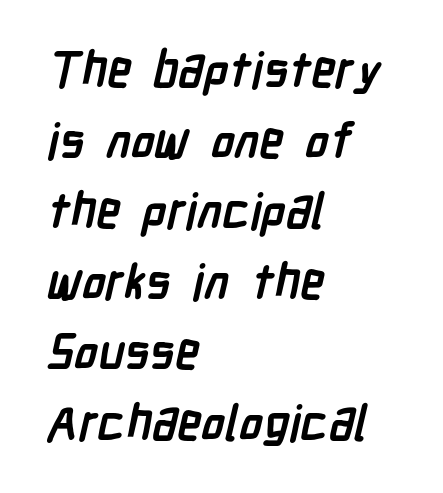
Q: Is the text bold? A: Yes.
Q: Is the typeface a serif or a sans-serif typeface? A: Sans-serif.
Q: Is the text underlined? A: No.
Q: How is the paragraph aligned? A: Left-aligned.
Q: Is the spacing between letters normal or unusually wide? A: Normal.
Q: Is the spacing between lines tight, normal or loose? A: Normal.
Q: Width (condensed, normal, or wide)? A: Condensed.
Q: Stroke contrast? A: Low.
Q: x-height? A: Medium.
Q: Monospaced? A: No.
